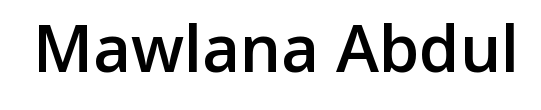
{"serif": "no", "italic": "no", "bold": "semi", "weight": "semibold", "width": "normal", "stroke_contrast": "low", "x_height": "medium", "monospaced": "no", "underline": "no", "letter_spacing": "normal", "letter_spacing_em": 0.0, "glyph_px": 65}
